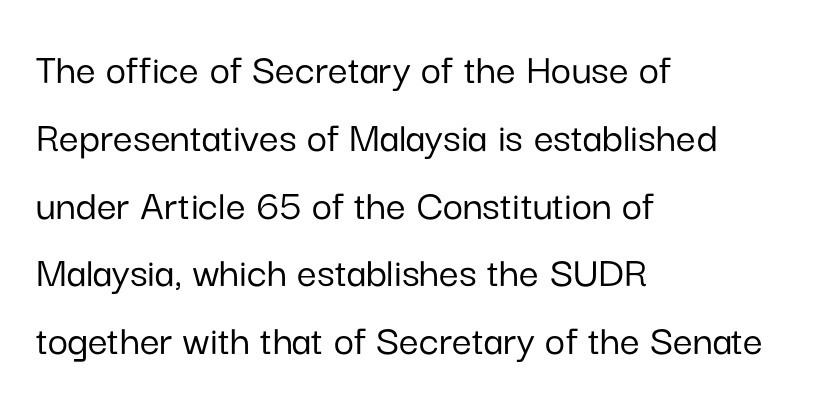
Q: Is the text italic (slanted)? A: No, it is upright.
Q: Is the typeface a serif or a sans-serif typeface? A: Sans-serif.
Q: Is the text underlined? A: No.
Q: How is the paragraph aligned? A: Left-aligned.
Q: Is the spacing between letters normal or unusually wide? A: Normal.
Q: Is the spacing between lines tight, normal or loose? A: Normal.
Q: Width (condensed, normal, or wide)? A: Normal.
Q: Stroke contrast? A: Low.
Q: x-height? A: Medium.
Q: Monospaced? A: No.
